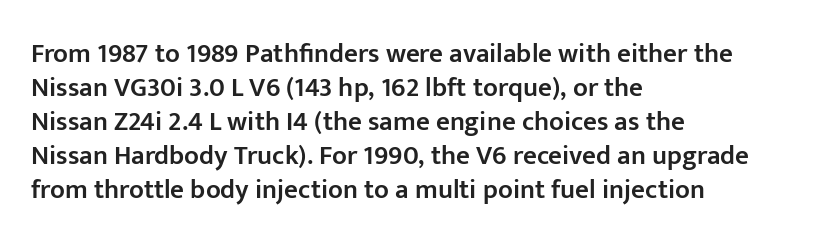
The type sits square on the baseline with zero lean. A clean baseline with only descenders dipping below it. This sample is left-justified, so line endings fall wherever the words run out. Characters follow at the spacing the type designer built in. The font is running at a semibold setting, under full bold. This block has exactly the height ordinary leading produces.
